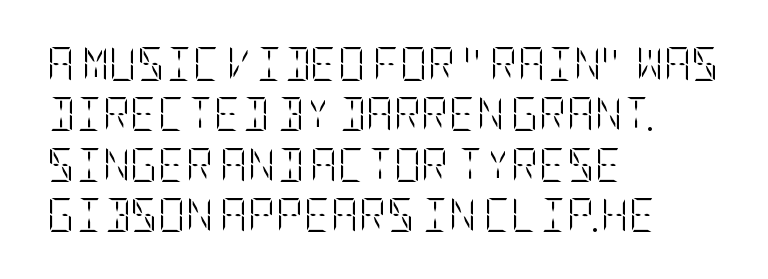
Default kerning and tracking; the words read as compact shapes. A normal amount of white space separates one row of letters from the next. The typography opts for an upright posture over an oblique one. Teacher's note: observe the even left margin — that is flush-left alignment. Glance below the letters and you will spot only blank space.
